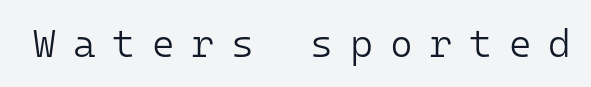
{"serif": "no", "italic": "no", "bold": "no", "weight": "light", "width": "normal", "stroke_contrast": "low", "x_height": "medium", "monospaced": "yes", "underline": "no", "letter_spacing": "wide", "letter_spacing_em": 0.43, "glyph_px": 39}
